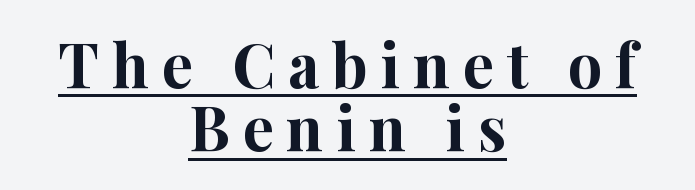
The letters carry serifs — small finishing strokes at the ends of their stems. Line spacing here is tight. The axis of the letterforms is exactly vertical. Note the varied advance widths — an 'i' is clearly narrower than an 'm'. This rendering widens character spacing well past its baseline value.
